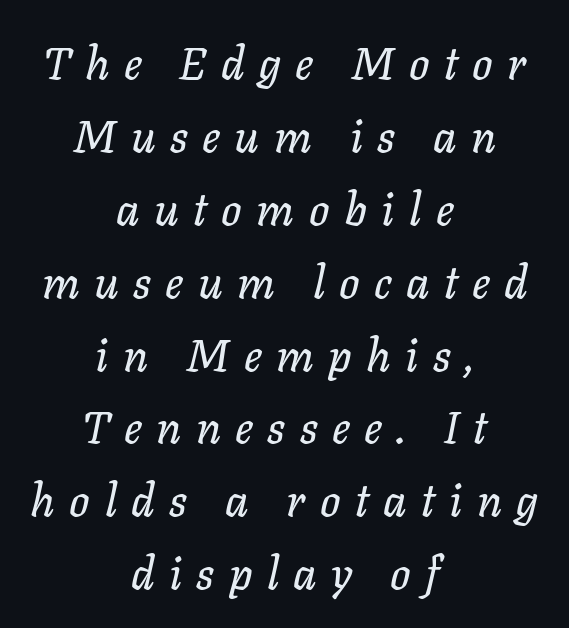
A bare baseline throughout the passage. The letters are spread apart with noticeably loose tracking. If you folded the block vertically in half, each line would mirror itself in length. The face used here is proportionally spaced, like ordinary book or web type. Quick note: interline space is typical. Characters are canted at an angle relative to the baseline's perpendicular.
